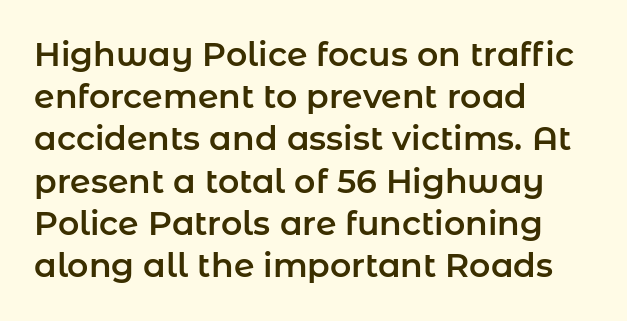
Q: Is the text italic (slanted)? A: No, it is upright.
Q: Is the typeface a serif or a sans-serif typeface? A: Sans-serif.
Q: Is the text underlined? A: No.
Q: How is the paragraph aligned? A: Left-aligned.
Q: Is the spacing between letters normal or unusually wide? A: Normal.
Q: Is the spacing between lines tight, normal or loose? A: Normal.
Q: Width (condensed, normal, or wide)? A: Normal.
Q: Stroke contrast? A: Low.
Q: x-height? A: Medium.
Q: Monospaced? A: No.
